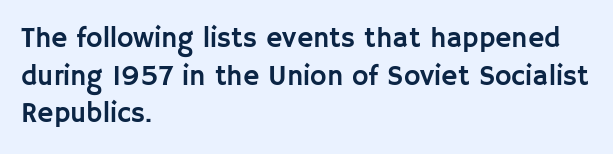
The image shows 28 px sans-serif type, upright; set left-aligned, normal line spacing (1.34x), normal letter spacing, not underlined; low stroke contrast and a large x-height.
